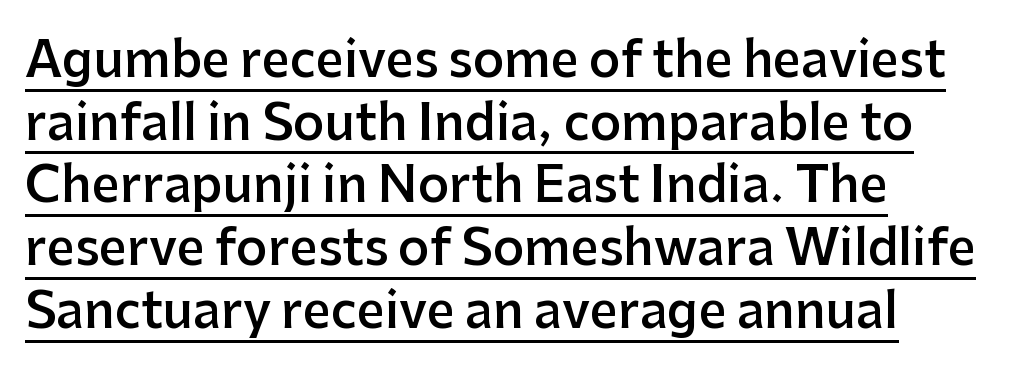
The image shows 49 px semibold sans-serif type, upright; set left-aligned, normal line spacing (1.28x), normal letter spacing, underlined; low stroke contrast and a medium x-height.
